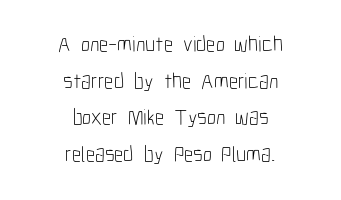
A student would call this center alignment; a typographer would say set centered. Reading down the column, the eye jumps a familiar distance to each next line. These lines were composed using upright roman letters. Check under the words: just untouched page.
